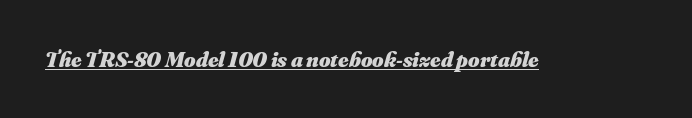
{"italic": "yes", "lean": "right", "slant_degrees": 16, "bold": "yes", "underline": "yes", "letter_spacing": "normal", "letter_spacing_em": 0.0, "glyph_px": 22}
